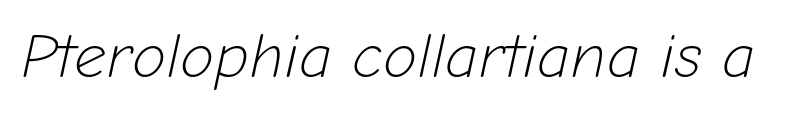
The image shows 63 px light type, italic (leaning right); set normal letter spacing, not underlined; low stroke contrast and a medium x-height.
